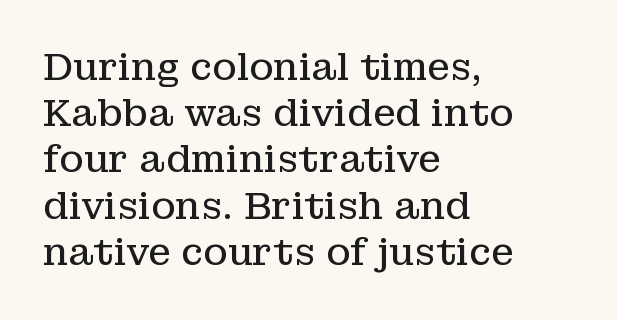
Q: Is the text bold? A: No.
Q: Is the text italic (slanted)? A: No, it is upright.
Q: Is the typeface a serif or a sans-serif typeface? A: Serif.
Q: Is the text underlined? A: No.
Q: How is the paragraph aligned? A: Left-aligned.
Q: Is the spacing between letters normal or unusually wide? A: Normal.
Q: Is the spacing between lines tight, normal or loose? A: Normal.
Q: Width (condensed, normal, or wide)? A: Normal.
Q: Stroke contrast? A: Low.
Q: x-height? A: Medium.
Q: Monospaced? A: No.
